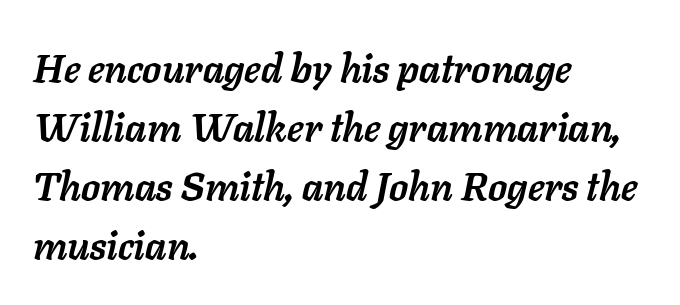
The image shows 39 px semibold type, italic (leaning right); set left-aligned, normal line spacing (1.51x), normal letter spacing, not underlined; low stroke contrast and a medium x-height.
